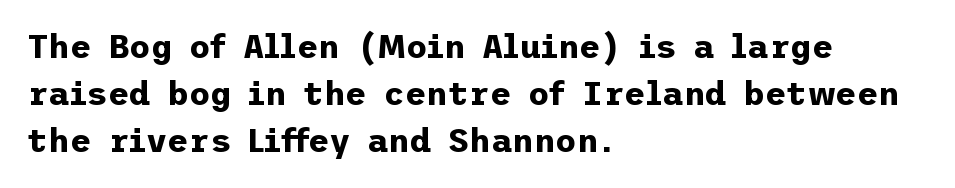
Which margin do the lines hug? The left one — the right edge is uneven. In terms of weight, the rendering is a true, heavy bold. Spacing between characters is what you'd get straight out of the box. Unmarked baselines from the first word to the last. The specimen reads as upright at a glance. These lines sit exactly where default settings would place them.
